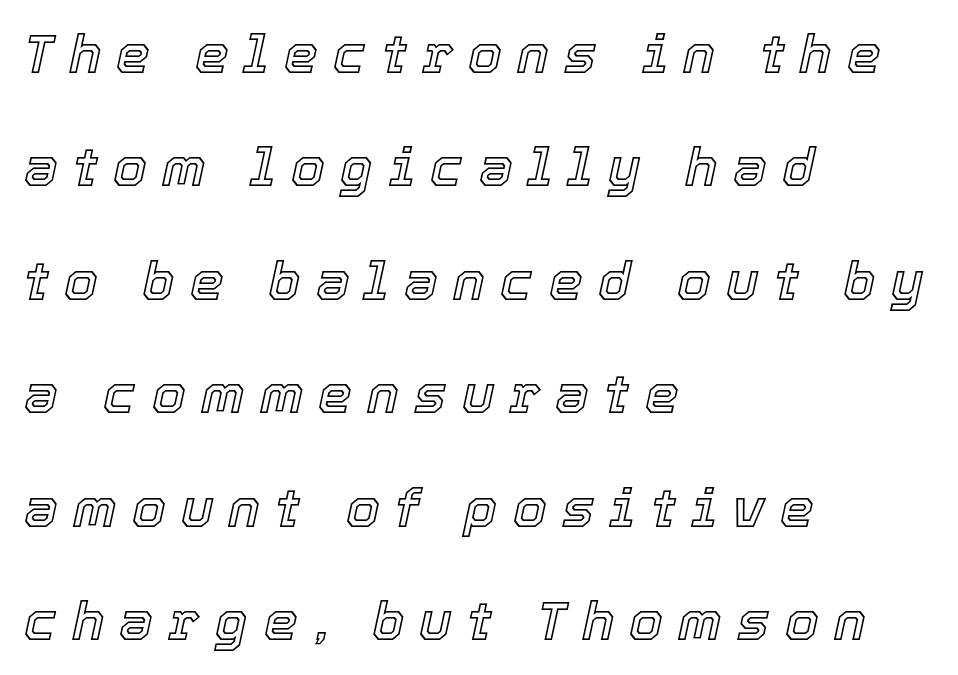
{"italic": "yes", "lean": "right", "slant_degrees": 12, "width": "normal", "x_height": "medium", "monospaced": "no", "underline": "no", "align": "left", "line_spacing": "loose", "line_spacing_ratio": 2.1, "letter_spacing": "wide", "letter_spacing_em": 0.28, "glyph_px": 54}
